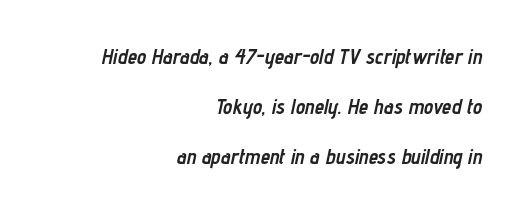
The image shows 21 px bold type, italic (leaning right); set right-aligned, loose line spacing (2.39x), normal letter spacing, not underlined.
